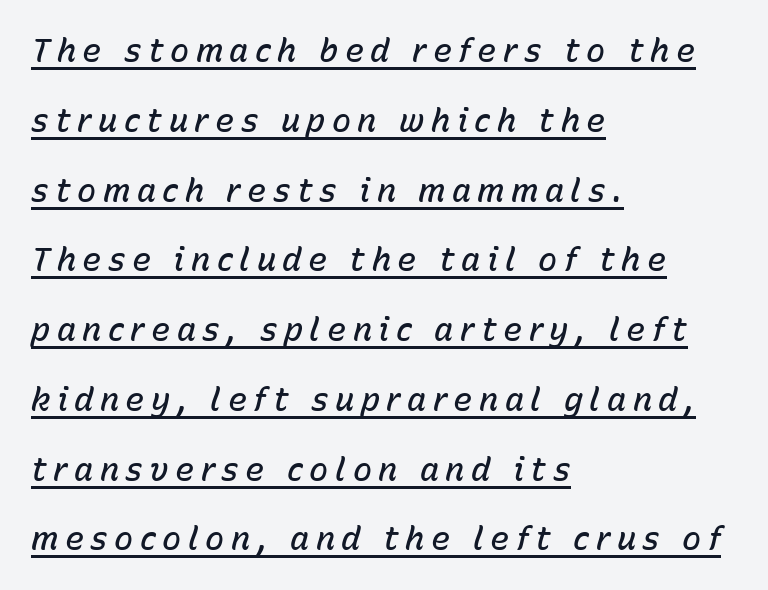
Q: Is the text bold? A: Semi-bold.
Q: Is the text italic (slanted)? A: Yes, it leans right by about 15 degrees.
Q: Is the text underlined? A: Yes.
Q: How is the paragraph aligned? A: Left-aligned.
Q: Is the spacing between letters normal or unusually wide? A: Unusually wide.
Q: Is the spacing between lines tight, normal or loose? A: Loose.
Q: Width (condensed, normal, or wide)? A: Normal.
Q: Stroke contrast? A: Low.
Q: x-height? A: Medium.
Q: Monospaced? A: No.
